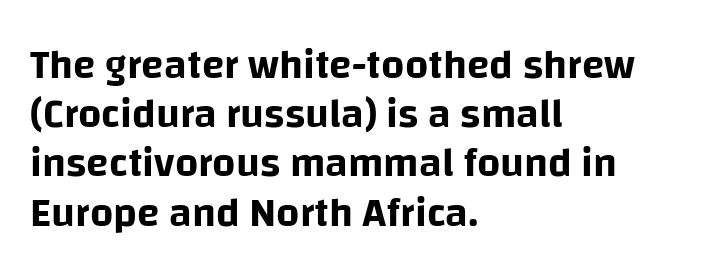
{"serif": "no", "italic": "no", "width": "normal", "stroke_contrast": "low", "x_height": "large", "monospaced": "no", "underline": "no", "align": "left", "line_spacing_ratio": 1.2, "letter_spacing": "normal", "letter_spacing_em": 0.0, "glyph_px": 41}
